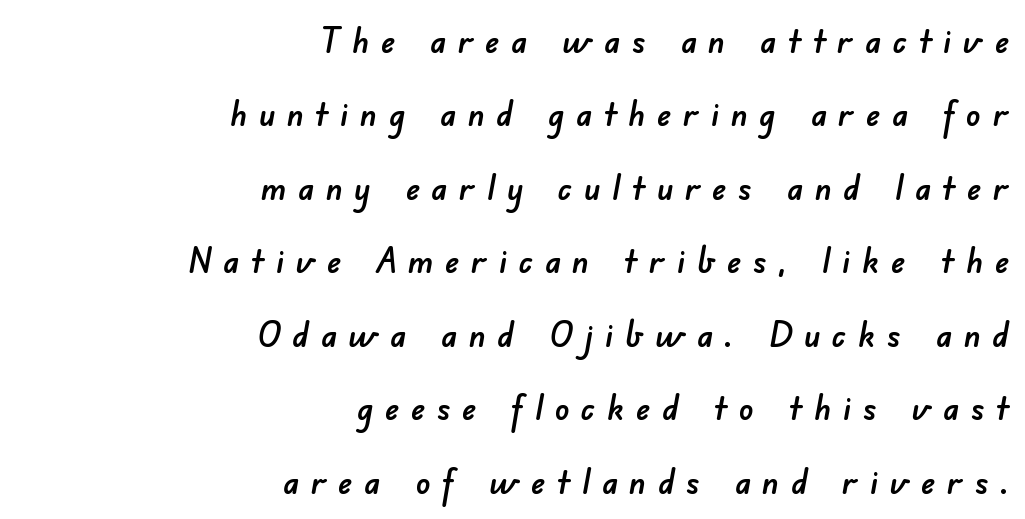
Q: Is the typeface a serif or a sans-serif typeface? A: Sans-serif.
Q: Is the text underlined? A: No.
Q: How is the paragraph aligned? A: Right-aligned.
Q: Is the spacing between letters normal or unusually wide? A: Unusually wide.
Q: Is the spacing between lines tight, normal or loose? A: Loose.
Q: Width (condensed, normal, or wide)? A: Normal.
Q: Stroke contrast? A: Low.
Q: x-height? A: Small.
Q: Monospaced? A: No.
